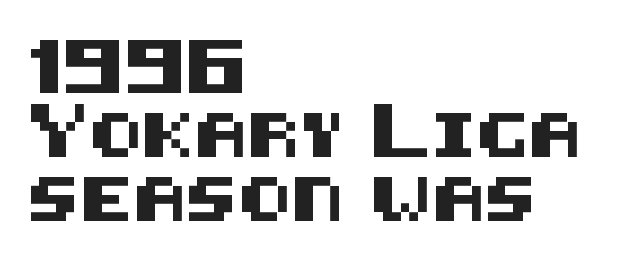
Short note: letters normally spaced. Clear beneath every line of the passage. Evenly set lines give the paragraph a standard silhouette. Rendered with straight, roman letterforms. Which margin do the lines hug? The left one — the right edge is uneven.
